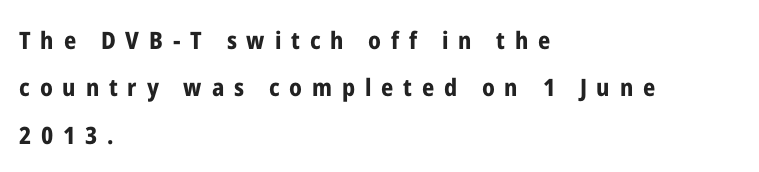
Successive baselines arrive slowly, with a big drop between each. In CSS terms this would be text-align: left. Posture: vertical. Characters follow at a spacing far wider than the type designer built in.
